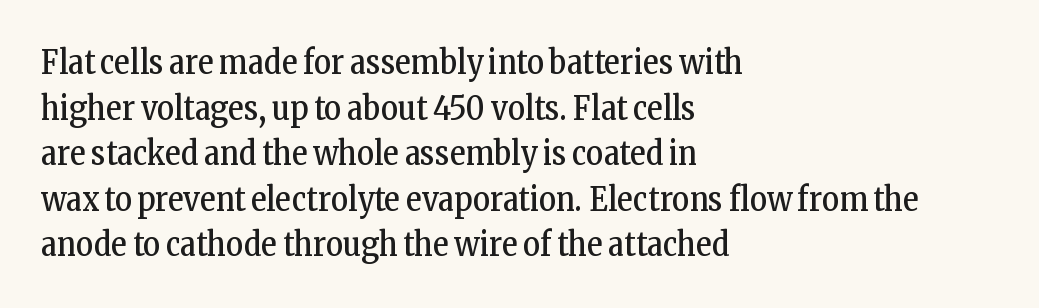
Q: Is the text bold? A: No.
Q: Is the text italic (slanted)? A: No, it is upright.
Q: Is the typeface a serif or a sans-serif typeface? A: Serif.
Q: Is the text underlined? A: No.
Q: How is the paragraph aligned? A: Left-aligned.
Q: Is the spacing between letters normal or unusually wide? A: Normal.
Q: Is the spacing between lines tight, normal or loose? A: Normal.
Q: Width (condensed, normal, or wide)? A: Condensed.
Q: Stroke contrast? A: Low.
Q: x-height? A: Medium.
Q: Monospaced? A: No.
